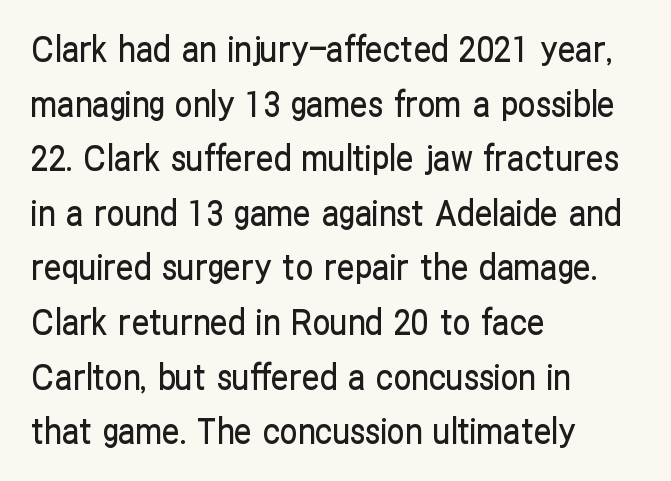
{"serif": "no", "italic": "no", "width": "condensed", "stroke_contrast": "low", "x_height": "medium", "monospaced": "no", "underline": "no", "align": "left", "line_spacing": "normal", "line_spacing_ratio": 1.56, "letter_spacing": "normal", "letter_spacing_em": 0.0, "glyph_px": 35}
